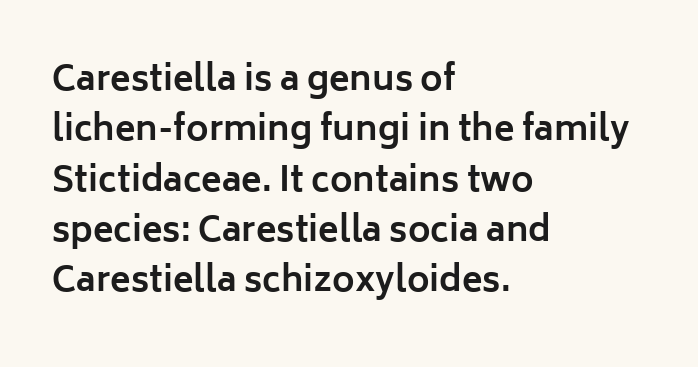
Rendered with straight, roman letterforms. How heavy is the stroke? Heavy — this is a bold. These lines keep a tight, regular rhythm from letter to letter. Which margin do the lines hug? The left one — the right edge is uneven.
